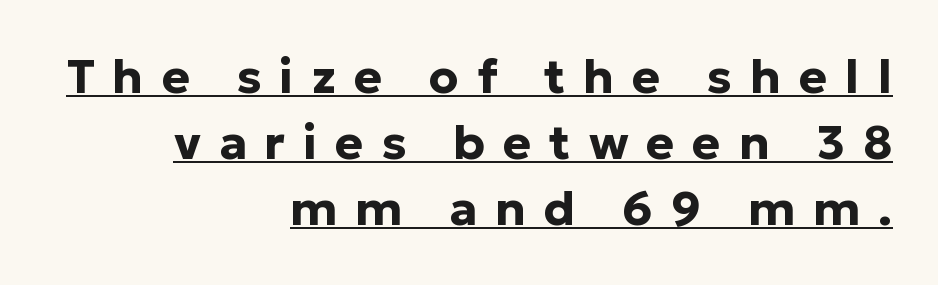
The image shows 48 px bold sans-serif type, upright; set right-aligned, normal line spacing (1.37x), unusually wide letter spacing (+0.37 em), underlined; low stroke contrast and a medium x-height.
